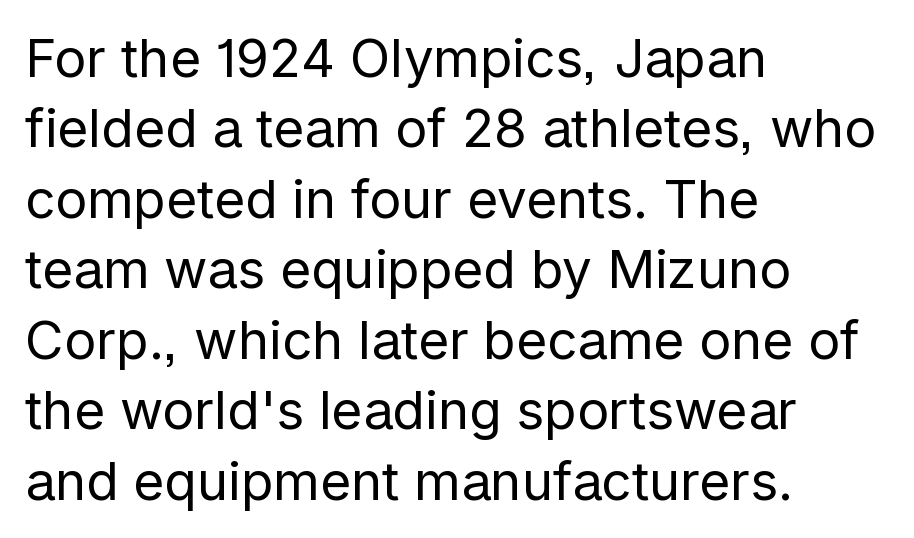
{"serif": "no", "italic": "no", "bold": "no", "weight": "regular", "width": "normal", "stroke_contrast": "low", "x_height": "medium", "monospaced": "no", "underline": "no", "align": "left", "line_spacing": "normal", "line_spacing_ratio": 1.33, "letter_spacing": "normal", "letter_spacing_em": 0.0, "glyph_px": 53}
